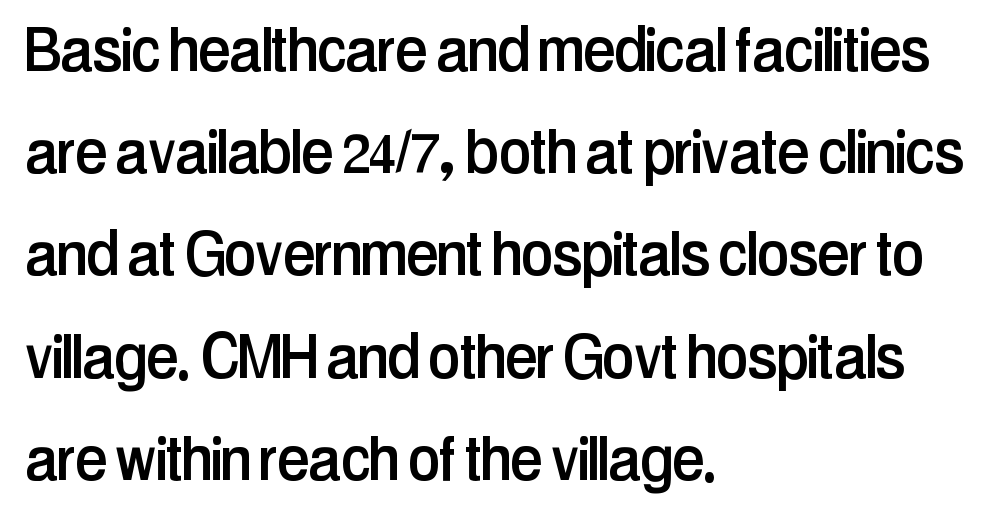
Q: Is the text italic (slanted)? A: No, it is upright.
Q: Is the typeface a serif or a sans-serif typeface? A: Sans-serif.
Q: Is the text underlined? A: No.
Q: How is the paragraph aligned? A: Left-aligned.
Q: Is the spacing between letters normal or unusually wide? A: Normal.
Q: Is the spacing between lines tight, normal or loose? A: Normal.
Q: Width (condensed, normal, or wide)? A: Condensed.
Q: Stroke contrast? A: Low.
Q: x-height? A: Medium.
Q: Monospaced? A: No.
